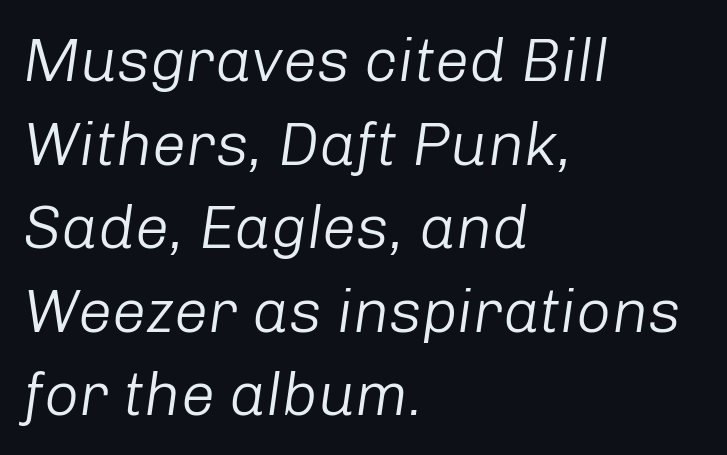
Stems and bowls with no extra thickness — not bold. This sample keeps an unexceptional amount of space between lines. Each letter keeps its own natural width here, so spacing adapts to shape. Compared with a centered layout, this one pins lines to the left instead. Each word holds together tightly as a unit, with standard inter-letter gaps.
